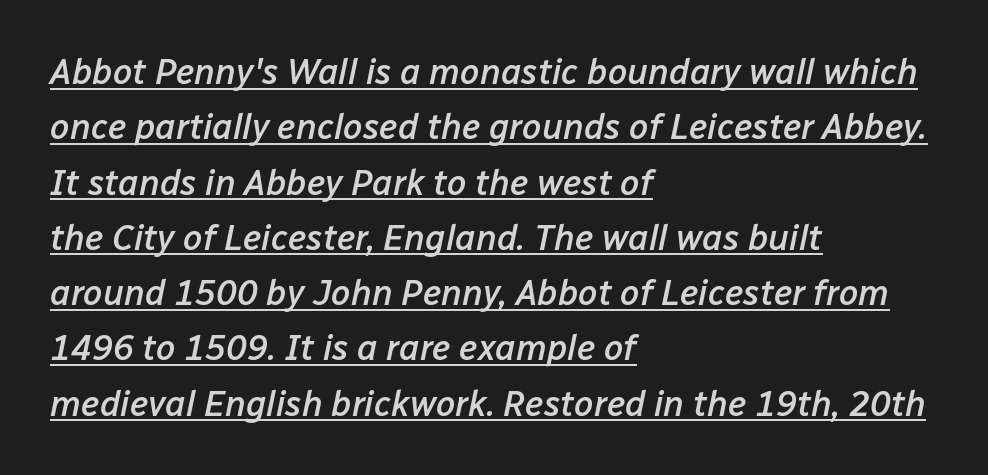
Q: Is the text bold? A: Semi-bold.
Q: Is the text italic (slanted)? A: Yes, it leans right by about 12 degrees.
Q: Is the text underlined? A: Yes.
Q: How is the paragraph aligned? A: Left-aligned.
Q: Is the spacing between letters normal or unusually wide? A: Normal.
Q: Is the spacing between lines tight, normal or loose? A: Normal.
Q: Width (condensed, normal, or wide)? A: Normal.
Q: Stroke contrast? A: Low.
Q: x-height? A: Medium.
Q: Monospaced? A: No.
